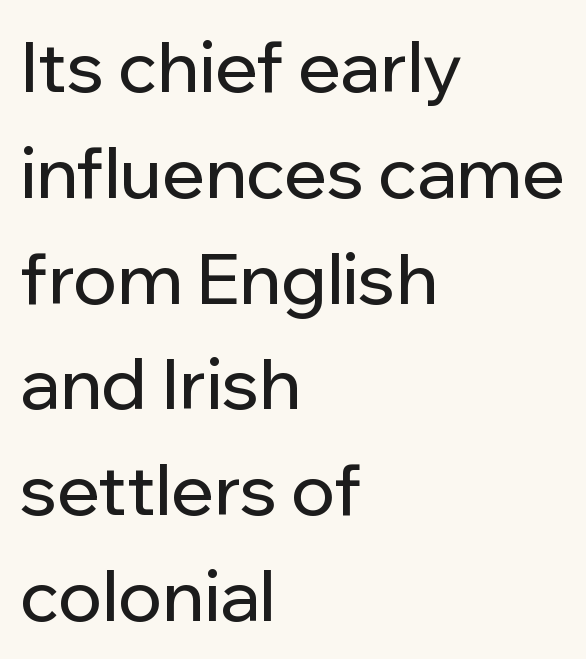
{"serif": "no", "italic": "no", "width": "normal", "stroke_contrast": "low", "x_height": "medium", "monospaced": "no", "underline": "no", "align": "left", "line_spacing": "normal", "line_spacing_ratio": 1.49, "letter_spacing": "normal", "letter_spacing_em": 0.0, "glyph_px": 71}
